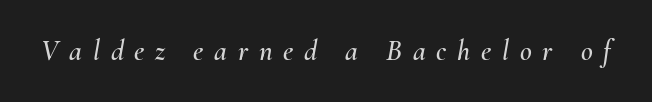
Q: Is the text italic (slanted)? A: Yes, it leans right by about 10 degrees.
Q: Is the text underlined? A: No.
Q: Is the spacing between letters normal or unusually wide? A: Unusually wide.
Q: Width (condensed, normal, or wide)? A: Normal.
Q: Stroke contrast? A: Medium.
Q: x-height? A: Small.
Q: Monospaced? A: No.
